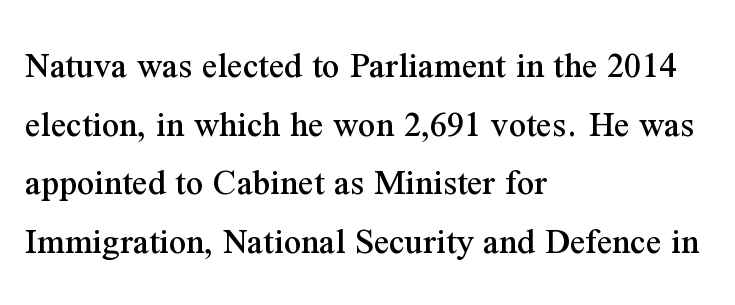
Between one letter and the next there's only the usual sliver of space. The lines are quadded left. Type style note: has serifs. Underlining? Definitely not there. Do the letters lean? They stand straight.
